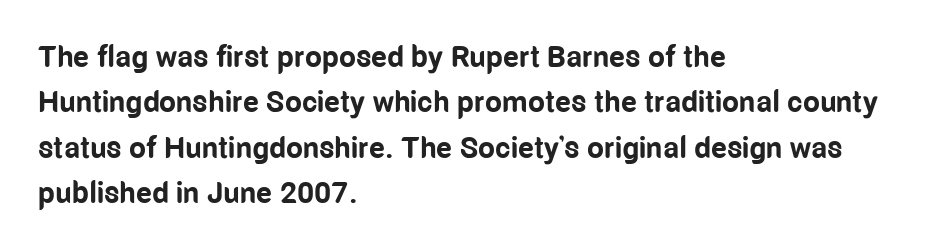
Q: Is the text bold? A: Yes.
Q: Is the text italic (slanted)? A: No, it is upright.
Q: Is the typeface a serif or a sans-serif typeface? A: Sans-serif.
Q: Is the text underlined? A: No.
Q: How is the paragraph aligned? A: Left-aligned.
Q: Is the spacing between letters normal or unusually wide? A: Normal.
Q: Is the spacing between lines tight, normal or loose? A: Normal.
Q: Width (condensed, normal, or wide)? A: Condensed.
Q: Stroke contrast? A: Low.
Q: x-height? A: Medium.
Q: Monospaced? A: No.
